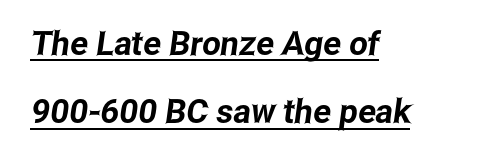
The leading is generous, giving the passage an open texture. Tracking value appears to be zero — textbook default spacing. Varying glyph widths throughout — classic text-font behaviour. The glyphs in this specimen are sans serif. Alignment: flush left. These characters rest on top of a visible drawn line.
